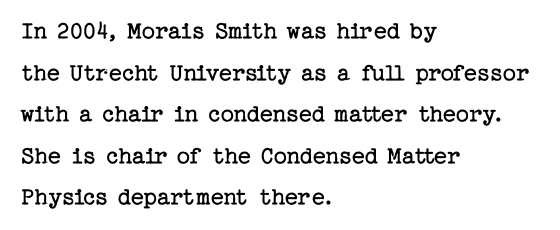
{"italic": "no", "bold": "no", "underline": "no", "align": "left", "line_spacing": "normal", "line_spacing_ratio": 1.6, "letter_spacing": "normal", "letter_spacing_em": 0.0, "glyph_px": 26}
